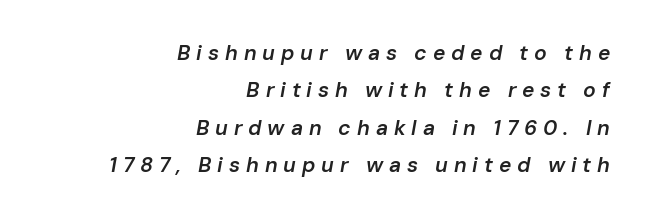
The image shows 21 px text type, italic (leaning right); set right-aligned, line spacing 1.78x, unusually wide letter spacing (+0.28 em), not underlined.
